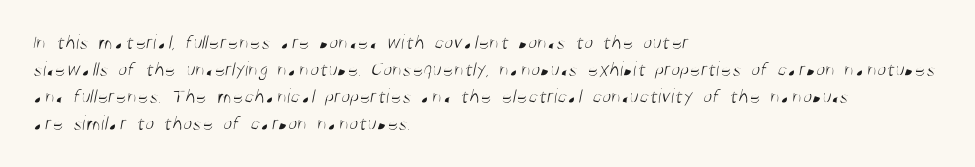
Q: Is the text bold? A: No.
Q: Is the text underlined? A: No.
Q: How is the paragraph aligned? A: Left-aligned.
Q: Is the spacing between letters normal or unusually wide? A: Normal.
Q: Is the spacing between lines tight, normal or loose? A: Normal.
